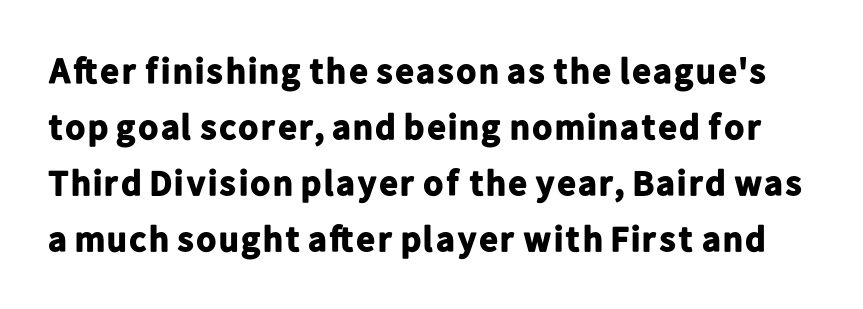
Q: Is the text bold? A: Yes.
Q: Is the text italic (slanted)? A: No, it is upright.
Q: Is the typeface a serif or a sans-serif typeface? A: Sans-serif.
Q: Is the text underlined? A: No.
Q: Is the spacing between letters normal or unusually wide? A: Normal.
Q: Is the spacing between lines tight, normal or loose? A: Normal.
Q: Width (condensed, normal, or wide)? A: Normal.
Q: Stroke contrast? A: Low.
Q: x-height? A: Medium.
Q: Monospaced? A: No.
